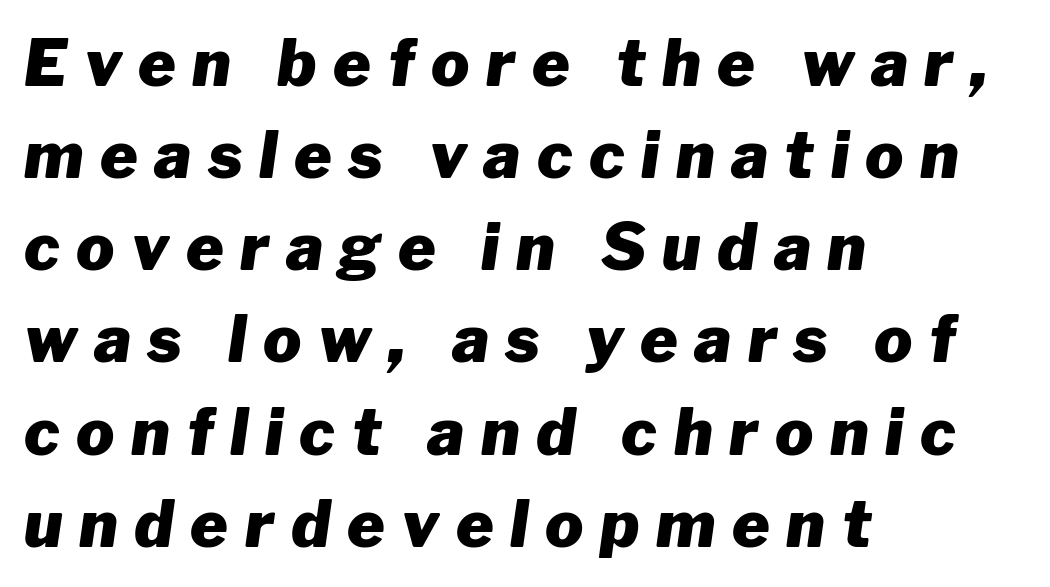
Character widths vary here, with narrow letters taking less room than wide ones. Horizontally, the lines are justified to the leading edge only. Each word looks stretched out because of the extra space between its letters. Strokes here are thick enough to call this a true bold. A typesetter would mark this as italic.
